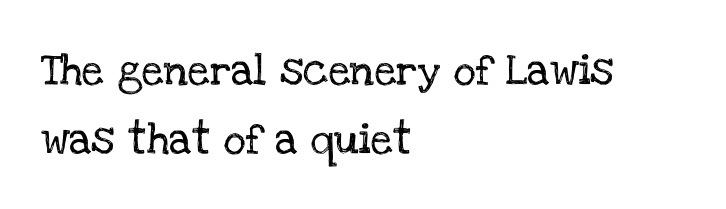
Widely set lines give the paragraph a tall, airy silhouette. Each line starts at the same left margin while the right side varies. Do the characters align in a grid? No, the font is proportional. What kind of face is this? One with serifs. The axis of the letterforms is exactly vertical. The letters sit at their default tracking, neither squeezed nor spread.
